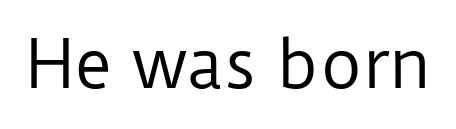
{"serif": "no", "italic": "no", "bold": "no", "weight": "regular", "width": "normal", "stroke_contrast": "low", "x_height": "medium", "monospaced": "no", "underline": "no", "letter_spacing": "normal", "letter_spacing_em": 0.0, "glyph_px": 64}
